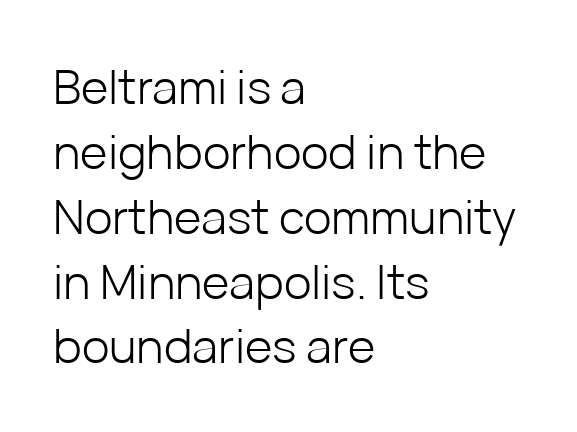
{"serif": "no", "italic": "no", "bold": "no", "weight": "light", "width": "normal", "stroke_contrast": "low", "x_height": "medium", "monospaced": "no", "underline": "no", "align": "left", "line_spacing": "normal", "line_spacing_ratio": 1.38, "letter_spacing": "normal", "letter_spacing_em": 0.0, "glyph_px": 47}
